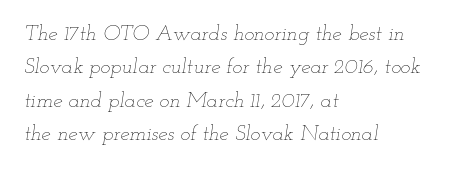
Q: Is the text bold? A: No.
Q: Is the text italic (slanted)? A: Yes, it leans right by about 12 degrees.
Q: Is the text underlined? A: No.
Q: How is the paragraph aligned? A: Left-aligned.
Q: Is the spacing between letters normal or unusually wide? A: Normal.
Q: Is the spacing between lines tight, normal or loose? A: Normal.
